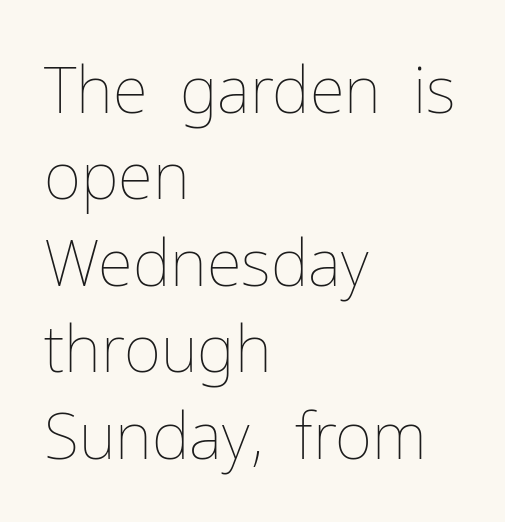
Q: Is the text bold? A: No.
Q: Is the text italic (slanted)? A: No, it is upright.
Q: Is the text underlined? A: No.
Q: How is the paragraph aligned? A: Left-aligned.
Q: Is the spacing between letters normal or unusually wide? A: Normal.
Q: Is the spacing between lines tight, normal or loose? A: Normal.
Q: Width (condensed, normal, or wide)? A: Normal.
Q: Stroke contrast? A: Low.
Q: x-height? A: Medium.
Q: Monospaced? A: No.
